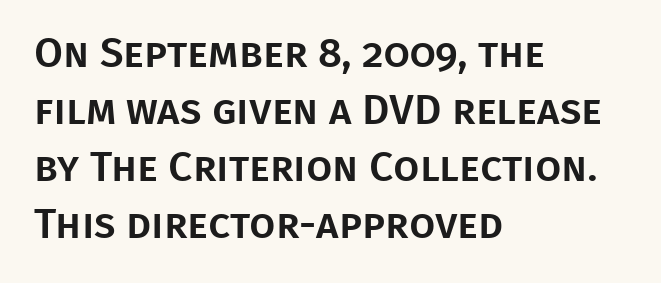
The image shows 42 px sans-serif type, upright; set left-aligned, normal line spacing (1.36x), normal letter spacing, not underlined; low stroke contrast and a large x-height.
